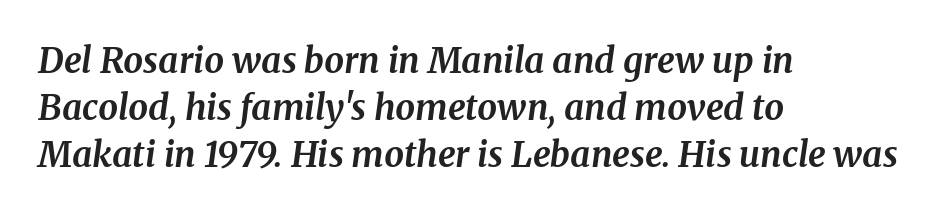
The image shows 35 px bold serif type, italic (leaning right); set left-aligned, normal line spacing (1.34x), normal letter spacing, not underlined; medium stroke contrast and a medium x-height.
